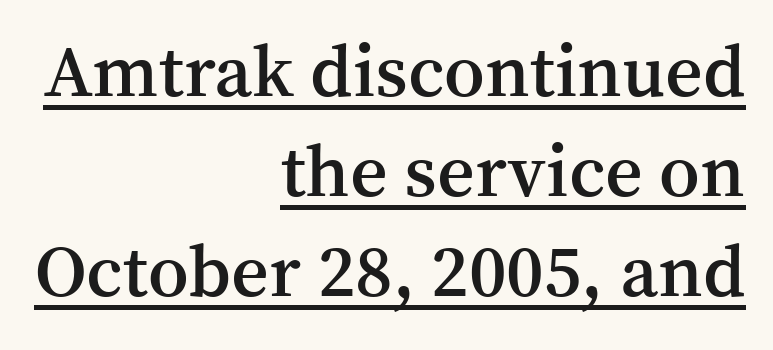
The rendering keeps characters at their native spacing. The glyphs in this specimen are seriffed. This block has exactly the height ordinary leading produces. The face used here is proportionally spaced, like ordinary book or web type. The font's upright variant was chosen for this text. This sample carries an underscore along the baseline area.
